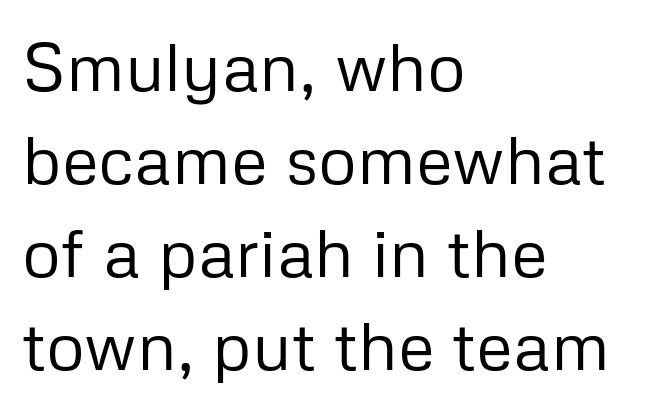
Q: Is the text bold? A: No.
Q: Is the text italic (slanted)? A: No, it is upright.
Q: Is the typeface a serif or a sans-serif typeface? A: Sans-serif.
Q: Is the text underlined? A: No.
Q: How is the paragraph aligned? A: Left-aligned.
Q: Is the spacing between letters normal or unusually wide? A: Normal.
Q: Is the spacing between lines tight, normal or loose? A: Normal.
Q: Width (condensed, normal, or wide)? A: Normal.
Q: Stroke contrast? A: Low.
Q: x-height? A: Medium.
Q: Monospaced? A: No.
